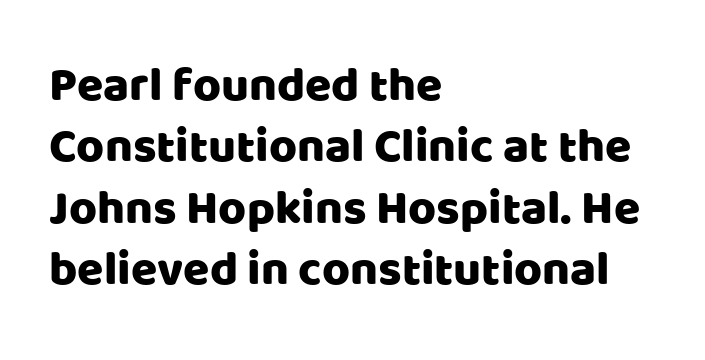
{"serif": "no", "italic": "no", "width": "normal", "stroke_contrast": "low", "x_height": "large", "monospaced": "no", "underline": "no", "align": "left", "line_spacing": "normal", "line_spacing_ratio": 1.28, "letter_spacing": "normal", "letter_spacing_em": 0.0, "glyph_px": 48}
